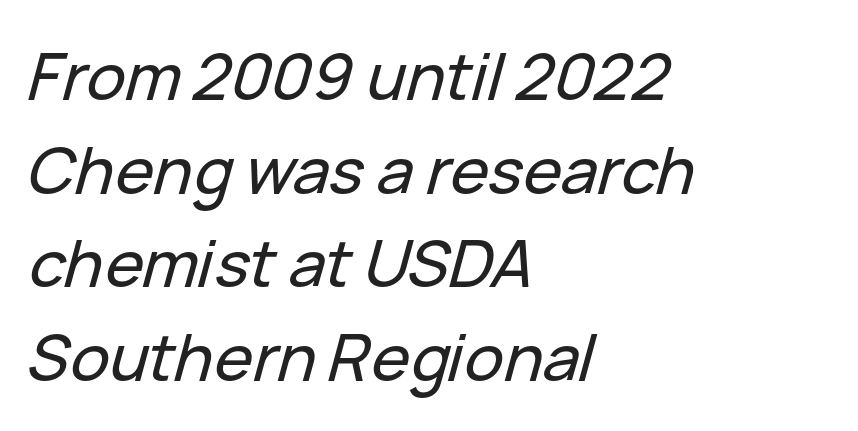
Q: Is the text italic (slanted)? A: Yes, it leans right by about 15 degrees.
Q: Is the text underlined? A: No.
Q: How is the paragraph aligned? A: Left-aligned.
Q: Is the spacing between letters normal or unusually wide? A: Normal.
Q: Is the spacing between lines tight, normal or loose? A: Normal.
Q: Width (condensed, normal, or wide)? A: Normal.
Q: Stroke contrast? A: Low.
Q: x-height? A: Medium.
Q: Monospaced? A: No.
